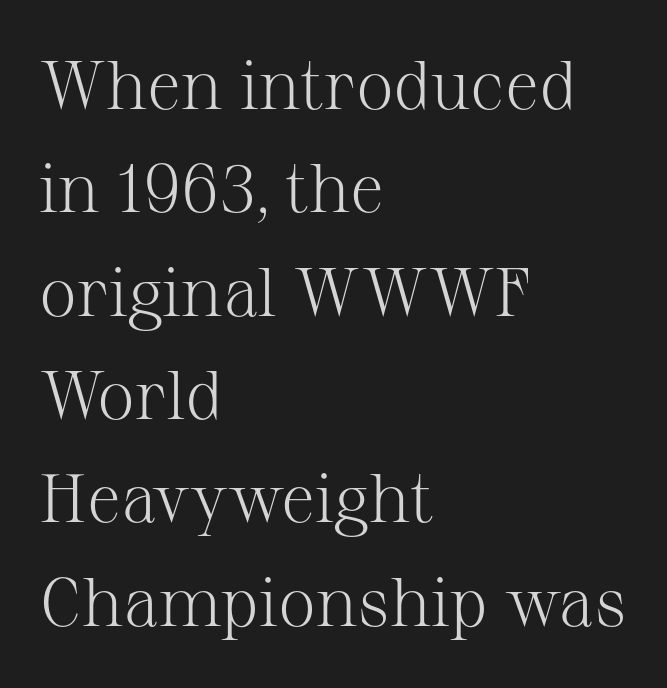
The image shows 68 px light serif type, upright; set left-aligned, normal line spacing (1.52x), normal letter spacing, not underlined; medium stroke contrast and a medium x-height.
